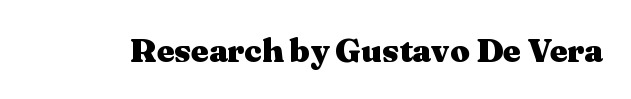
Is this a sans? No — the strokes have serifs. Designer's note — italics off, roman on. Do the characters align in a grid? No, the font is proportional. The passage shown is not underscored anywhere. The sample has been set heavy, in full bold.
